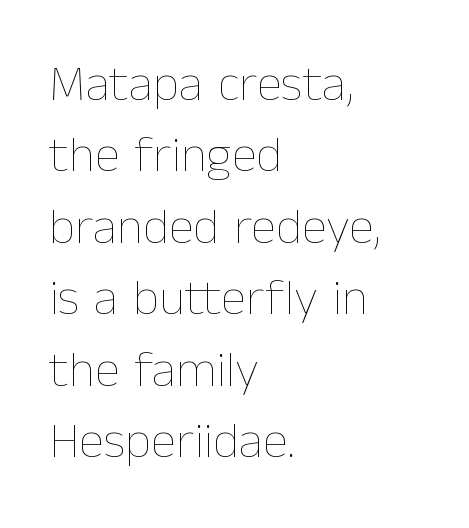
Q: Is the text bold? A: No.
Q: Is the text italic (slanted)? A: No, it is upright.
Q: Is the text underlined? A: No.
Q: How is the paragraph aligned? A: Left-aligned.
Q: Is the spacing between letters normal or unusually wide? A: Normal.
Q: Is the spacing between lines tight, normal or loose? A: Normal.
Q: Width (condensed, normal, or wide)? A: Normal.
Q: Stroke contrast? A: Low.
Q: x-height? A: Medium.
Q: Monospaced? A: No.
